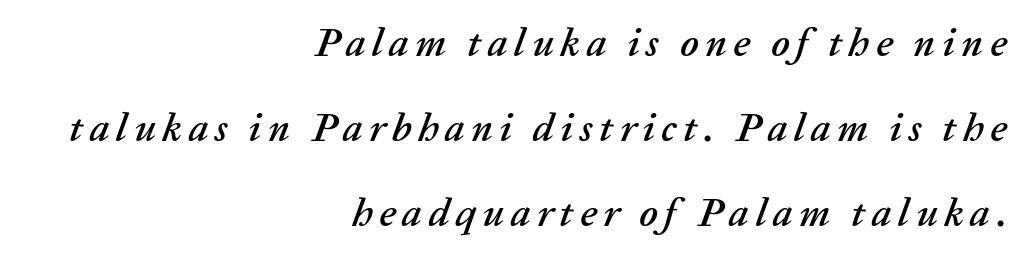
The image shows 40 px text type, italic (leaning right); set right-aligned, loose line spacing (2.12x), not underlined; low stroke contrast and a medium x-height.
